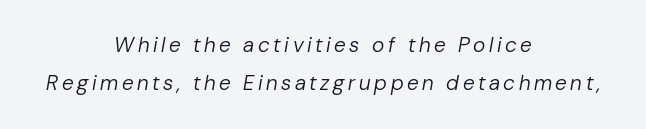
The typesetter chose a symmetrical, centered arrangement here. Compared with a typical body face, this is equally light or lighter still. The specimen reads as italic at a glance. Glance below the letters and you will spot only blank space.
